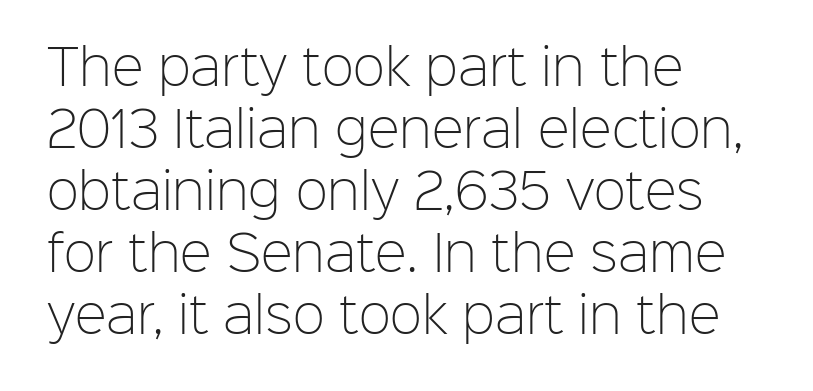
Q: Is the text bold? A: No.
Q: Is the text italic (slanted)? A: No, it is upright.
Q: Is the typeface a serif or a sans-serif typeface? A: Sans-serif.
Q: Is the text underlined? A: No.
Q: How is the paragraph aligned? A: Left-aligned.
Q: Is the spacing between letters normal or unusually wide? A: Normal.
Q: Is the spacing between lines tight, normal or loose? A: Normal.
Q: Width (condensed, normal, or wide)? A: Normal.
Q: Stroke contrast? A: Low.
Q: x-height? A: Medium.
Q: Monospaced? A: No.
